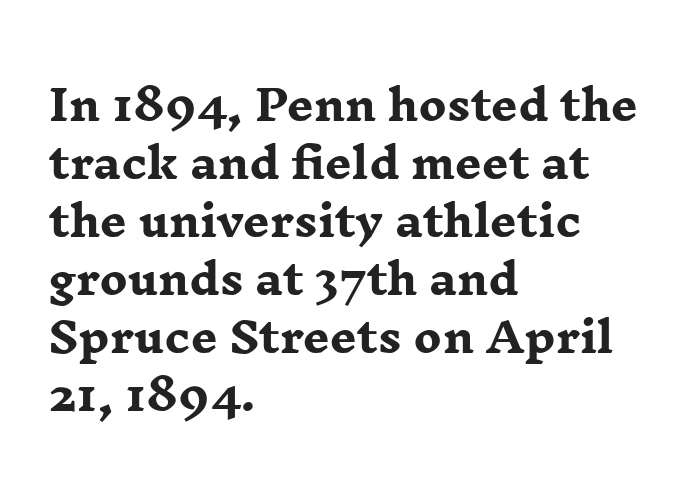
Q: Is the text bold? A: Yes.
Q: Is the text italic (slanted)? A: No, it is upright.
Q: Is the typeface a serif or a sans-serif typeface? A: Serif.
Q: Is the text underlined? A: No.
Q: How is the paragraph aligned? A: Left-aligned.
Q: Is the spacing between letters normal or unusually wide? A: Normal.
Q: Is the spacing between lines tight, normal or loose? A: Normal.
Q: Width (condensed, normal, or wide)? A: Wide.
Q: Stroke contrast? A: Low.
Q: x-height? A: Medium.
Q: Monospaced? A: No.
